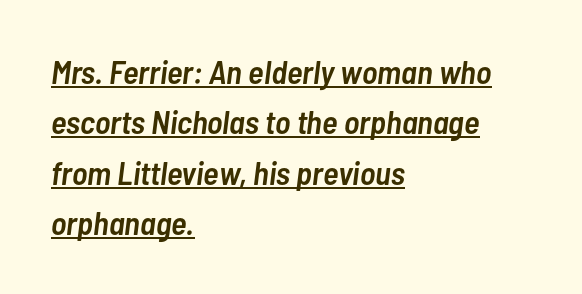
{"italic": "yes", "lean": "right", "slant_degrees": 7, "bold": "semi", "weight": "semibold", "width": "condensed", "stroke_contrast": "low", "x_height": "medium", "monospaced": "no", "underline": "yes", "align": "left", "line_spacing": "normal", "line_spacing_ratio": 1.53, "letter_spacing": "normal", "letter_spacing_em": 0.0, "glyph_px": 33}
